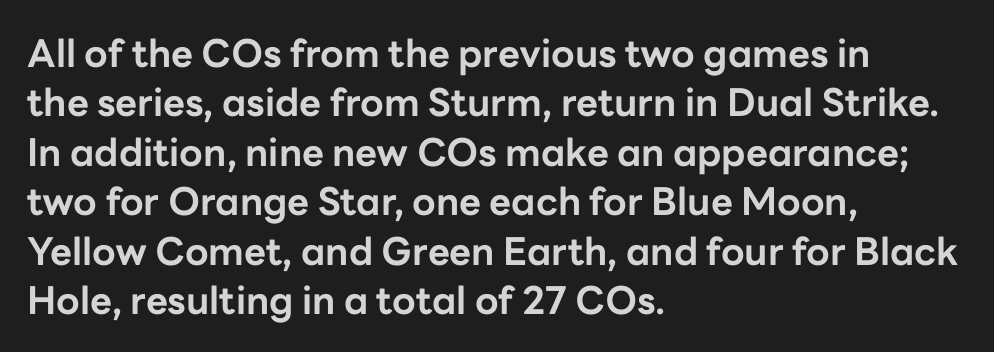
Q: Is the text bold? A: Yes.
Q: Is the text italic (slanted)? A: No, it is upright.
Q: Is the typeface a serif or a sans-serif typeface? A: Sans-serif.
Q: Is the text underlined? A: No.
Q: How is the paragraph aligned? A: Left-aligned.
Q: Is the spacing between letters normal or unusually wide? A: Normal.
Q: Is the spacing between lines tight, normal or loose? A: Normal.
Q: Width (condensed, normal, or wide)? A: Normal.
Q: Stroke contrast? A: Low.
Q: x-height? A: Medium.
Q: Monospaced? A: No.
